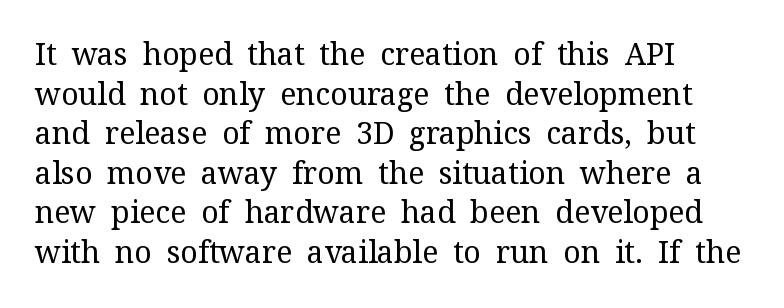
{"serif": "yes", "italic": "no", "bold": "no", "weight": "regular", "width": "normal", "stroke_contrast": "medium", "x_height": "medium", "monospaced": "no", "underline": "no", "align": "left", "line_spacing": "normal", "line_spacing_ratio": 1.32, "letter_spacing": "normal", "letter_spacing_em": 0.0, "glyph_px": 30}
